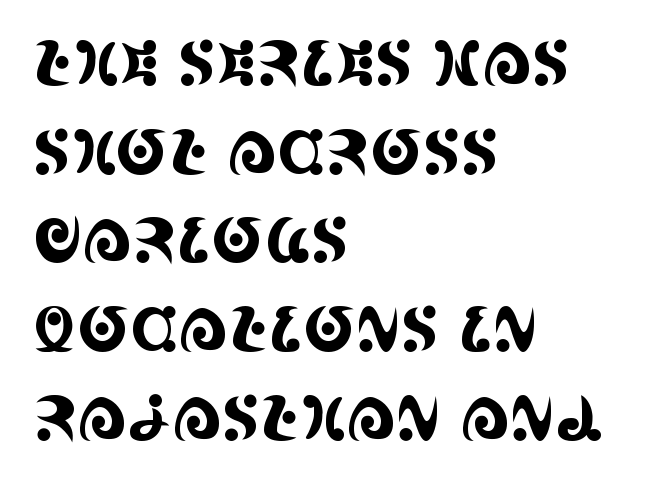
The image shows 62 px condensed serif type, upright; set left-aligned, normal line spacing (1.43x), normal letter spacing, not underlined; a large x-height.
